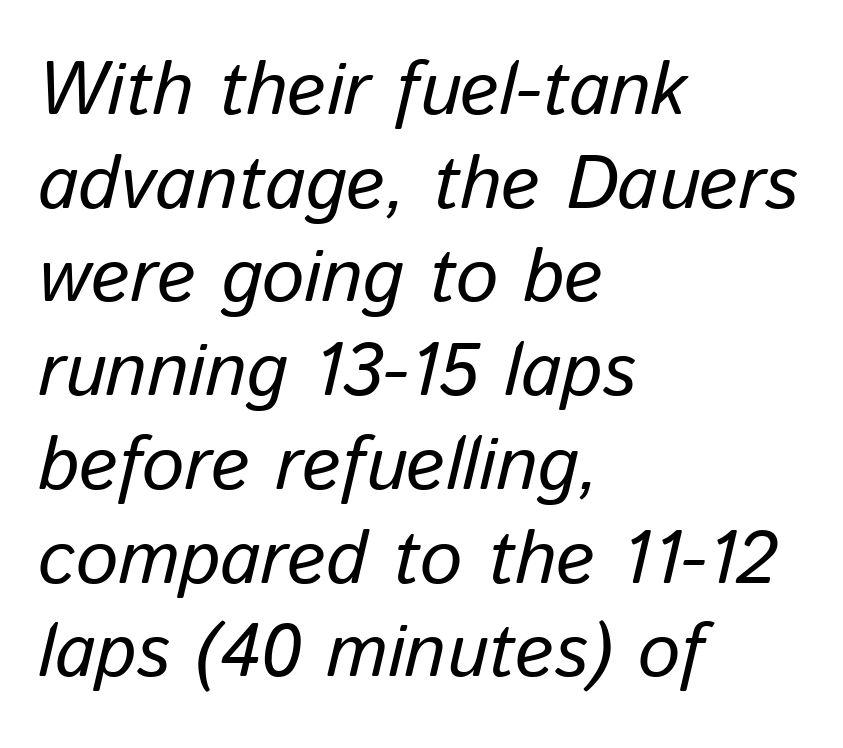
Q: Is the text bold? A: No.
Q: Is the text italic (slanted)? A: Yes, it leans right by about 13 degrees.
Q: Is the text underlined? A: No.
Q: How is the paragraph aligned? A: Left-aligned.
Q: Is the spacing between letters normal or unusually wide? A: Normal.
Q: Is the spacing between lines tight, normal or loose? A: Normal.
Q: Width (condensed, normal, or wide)? A: Normal.
Q: Stroke contrast? A: Low.
Q: x-height? A: Medium.
Q: Monospaced? A: No.
